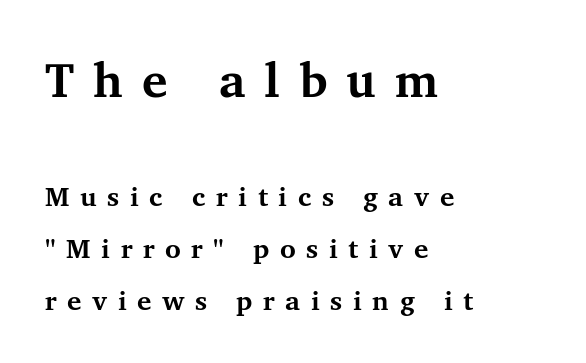
The image shows 48 px bold serif type, upright; set left-aligned, loose line spacing (1.94x), unusually wide letter spacing (+0.39 em), not underlined; the first (top) block is 1.78x larger; medium stroke contrast and a medium x-height.
